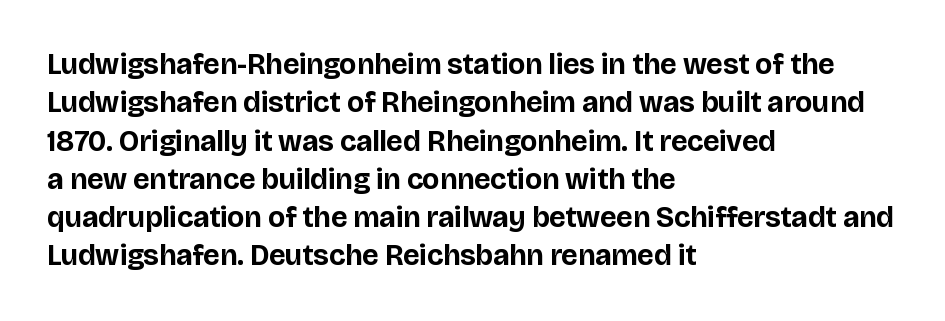
Is the letter spacing exaggerated? No — it looks like the ordinary default. Strong, thick strokes mark this as bold type. Left-aligned paragraph, ragged on the right. The letters advance in unequal steps, a hallmark of proportional type. This rendering employs a face without finishing strokes, i.e., a sans-serif.
